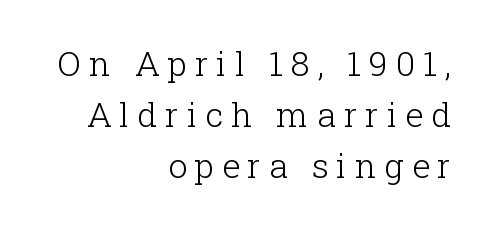
The image shows 34 px light serif type, upright; set right-aligned, normal line spacing (1.5x), unusually wide letter spacing (+0.23 em), not underlined; low stroke contrast and a medium x-height.
